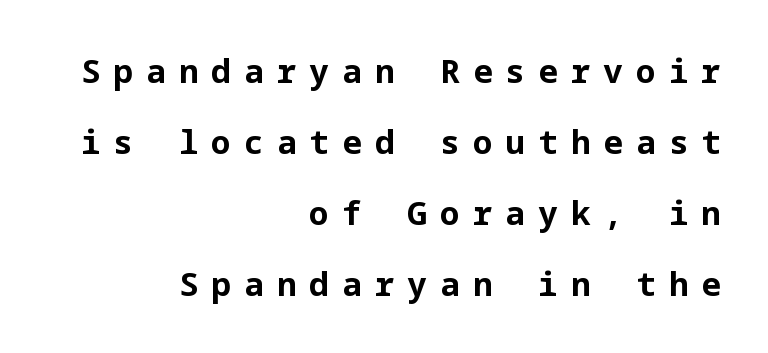
{"serif": "no", "italic": "no", "bold": "yes", "weight": "bold", "width": "normal", "stroke_contrast": "low", "x_height": "medium", "underline": "no", "align": "right", "line_spacing": "loose", "line_spacing_ratio": 2.15, "letter_spacing": "wide", "letter_spacing_em": 0.39, "glyph_px": 33}
